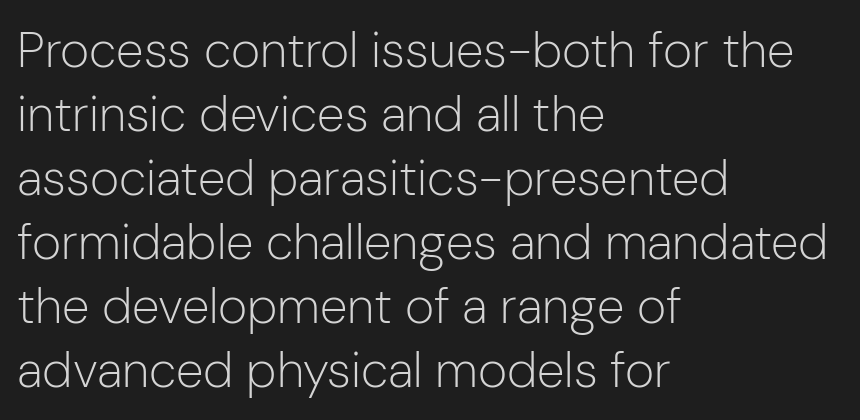
Notice how the passage keeps a crisp vertical edge on the left only. The type sits square on the baseline with zero lean. Type style note: lacks serifs. The baseline area is clear. A light-to-regular cut is what we see here.
